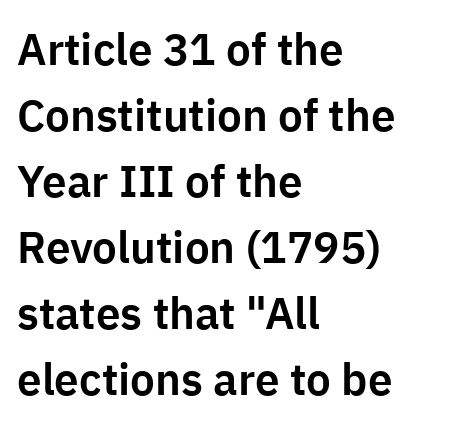
The image shows 44 px sans-serif type, upright; set left-aligned, normal line spacing (1.5x), normal letter spacing, not underlined; low stroke contrast and a medium x-height.
